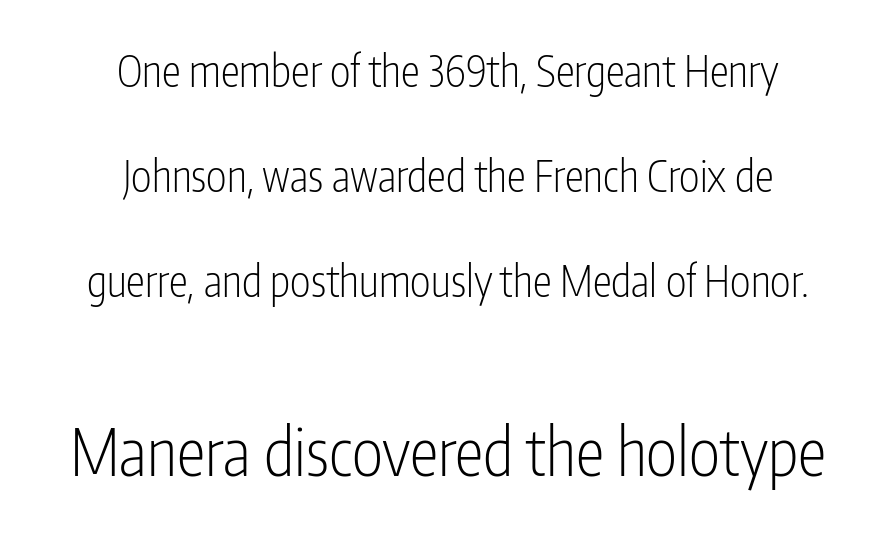
The image shows 65 px light, condensed sans-serif type, upright; set centered, loose line spacing (2.44x), normal letter spacing, not underlined; the second (bottom) block is 1.51x larger; low stroke contrast and a medium x-height.
